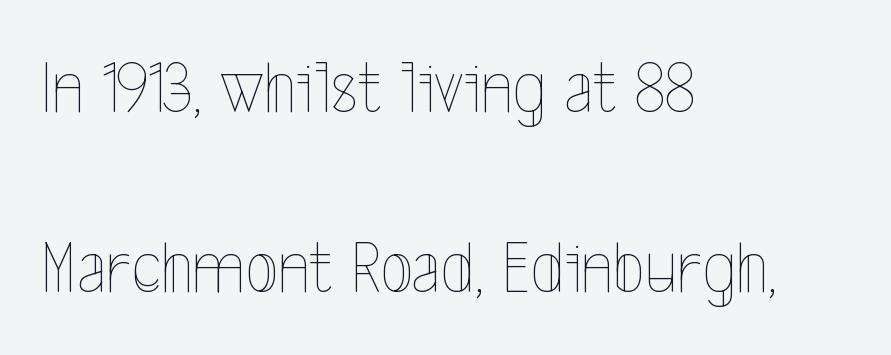
{"italic": "no", "bold": "no", "weight": "thin", "width": "condensed", "x_height": "medium", "monospaced": "no", "underline": "no", "align": "left", "line_spacing": "loose", "line_spacing_ratio": 2.37, "letter_spacing": "normal", "letter_spacing_em": 0.0, "glyph_px": 76}
